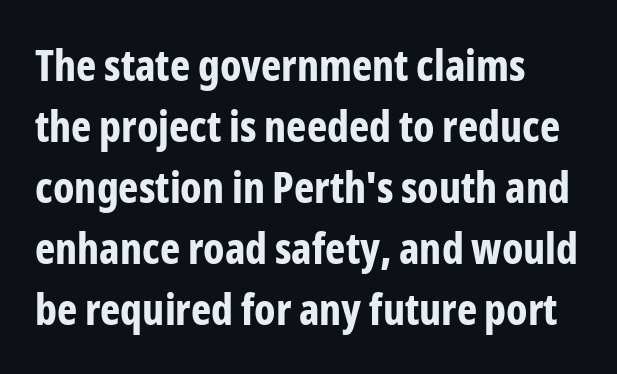
Every character sits straight up, as roman type does. Has an underline been added? It has not. The letters are bold, with thick, heavy strokes. Does extra space separate the letters? No, they use regular spacing. The designer went with a sans here, leaving each stem footless.
